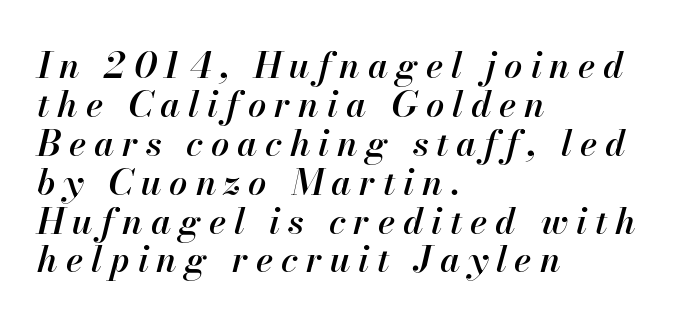
You could barely slide anything between these rows. The space directly below the letters is spotless. If you drew a ruler down the left edge, every line would touch it. Looks like regular typesetting: each glyph gets only the width it needs. Every character sits at an angle, as italics do. The letters are spread apart with noticeably loose tracking.
